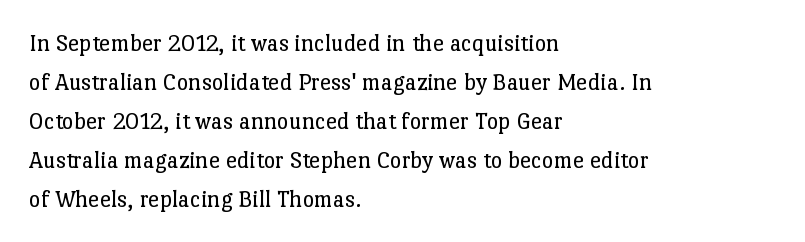
The space between consecutive lines is moderate. In terms of letterspacing, this is plain default setting. This rendering features lettering with no underline. Is the stroke heavy? The answer is a plain regular-or-lighter.
